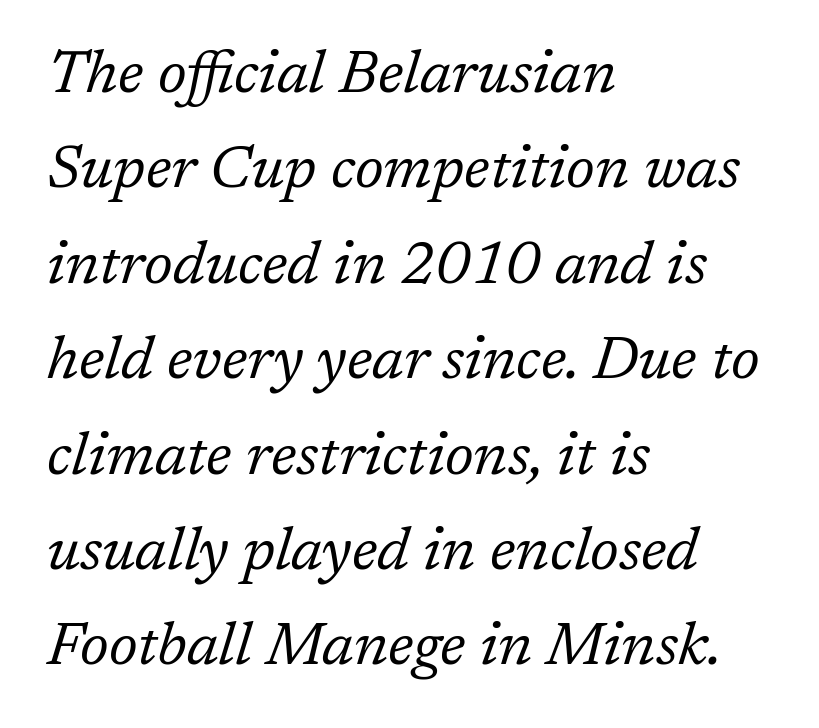
{"serif": "yes", "italic": "yes", "lean": "right", "slant_degrees": 17, "bold": "no", "weight": "regular", "width": "normal", "stroke_contrast": "low", "x_height": "medium", "monospaced": "no", "underline": "no", "align": "left", "line_spacing": "normal", "line_spacing_ratio": 1.59, "letter_spacing": "normal", "letter_spacing_em": 0.0, "glyph_px": 60}
